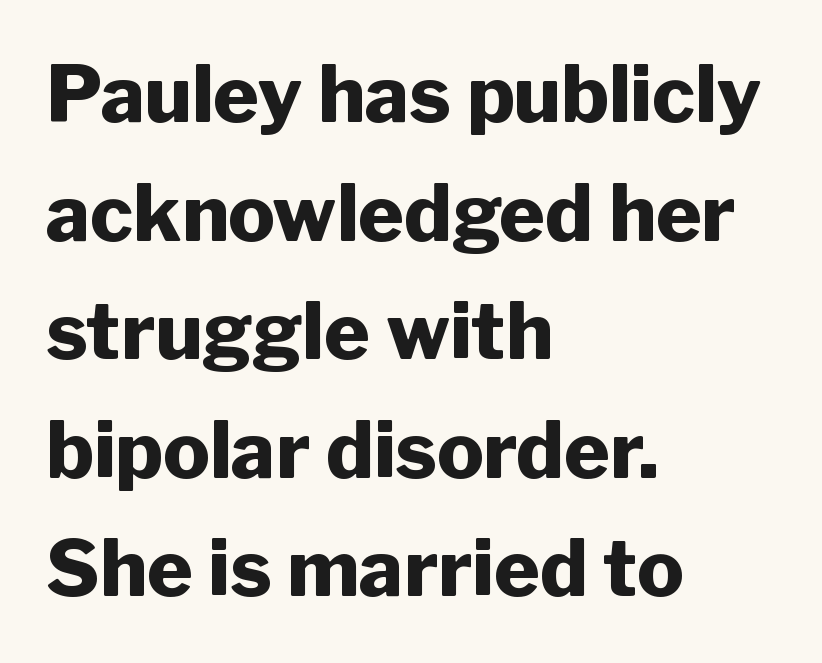
{"serif": "no", "italic": "no", "bold": "yes", "weight": "heavy", "width": "normal", "stroke_contrast": "low", "x_height": "medium", "monospaced": "no", "underline": "no", "align": "left", "line_spacing": "normal", "line_spacing_ratio": 1.52, "letter_spacing": "normal", "letter_spacing_em": 0.0, "glyph_px": 78}
